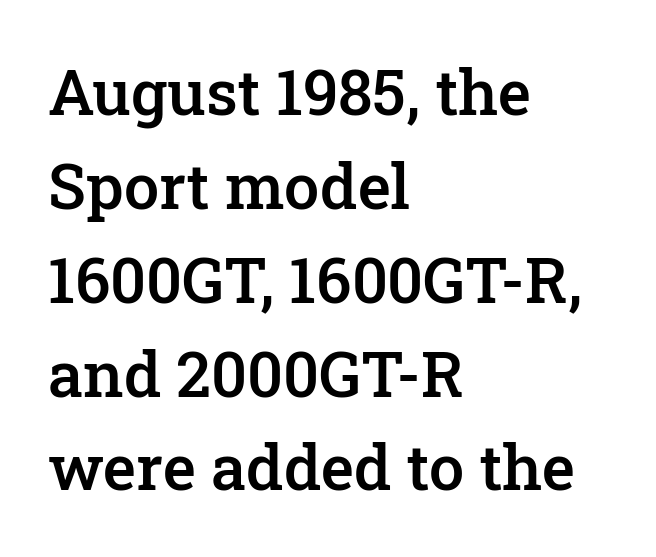
{"serif": "yes", "italic": "no", "bold": "semi", "weight": "semibold", "width": "normal", "stroke_contrast": "low", "x_height": "medium", "monospaced": "no", "underline": "no", "align": "left", "line_spacing": "normal", "line_spacing_ratio": 1.49, "letter_spacing": "normal", "letter_spacing_em": 0.0, "glyph_px": 63}
